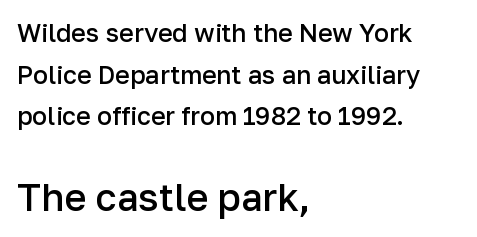
{"serif": "no", "italic": "no", "bold": "semi", "weight": "semibold", "width": "normal", "stroke_contrast": "low", "x_height": "medium", "monospaced": "no", "underline": "no", "align": "left", "line_spacing": "normal", "line_spacing_ratio": 1.67, "letter_spacing": "normal", "letter_spacing_em": 0.0, "larger_block": "second", "size_ratio": 1.52, "glyph_px": 38}
